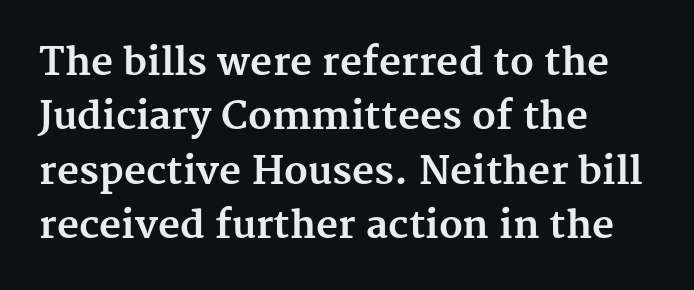
{"serif": "yes", "italic": "no", "bold": "yes", "weight": "bold", "width": "normal", "stroke_contrast": "medium", "x_height": "medium", "monospaced": "no", "underline": "no", "align": "left", "line_spacing": "normal", "line_spacing_ratio": 1.43, "letter_spacing": "normal", "letter_spacing_em": 0.0, "glyph_px": 38}
